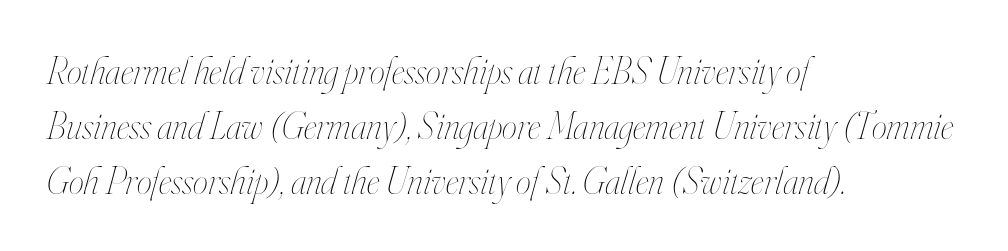
Q: Is the text bold? A: No.
Q: Is the text italic (slanted)? A: Yes, it leans right by about 16 degrees.
Q: Is the text underlined? A: No.
Q: How is the paragraph aligned? A: Left-aligned.
Q: Is the spacing between letters normal or unusually wide? A: Normal.
Q: Is the spacing between lines tight, normal or loose? A: Normal.
Q: Width (condensed, normal, or wide)? A: Condensed.
Q: Stroke contrast? A: High.
Q: x-height? A: Small.
Q: Monospaced? A: No.
